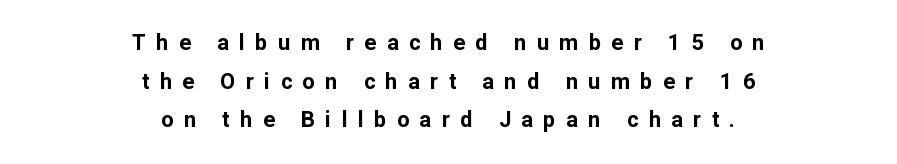
{"italic": "no", "bold": "yes", "underline": "no", "align": "center", "line_spacing_ratio": 1.76, "letter_spacing": "wide", "letter_spacing_em": 0.47, "glyph_px": 22}
